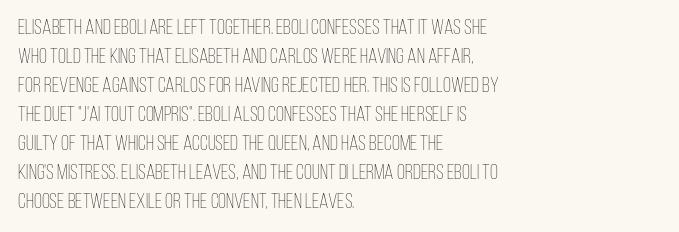
{"italic": "no", "bold": "no", "underline": "no", "align": "left", "line_spacing": "normal", "line_spacing_ratio": 1.38, "letter_spacing": "normal", "letter_spacing_em": 0.0, "glyph_px": 21}
